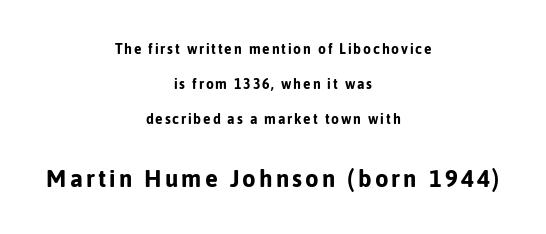
The more generous point size was reserved for the lower chunk. Anything drawn beneath the words? Only blank space. The lettering stays uniformly vertical, giving the passage a roman look. The leading is generous, giving the passage an open texture. Horizontal alignment here is central, giving a formal, balanced look.
